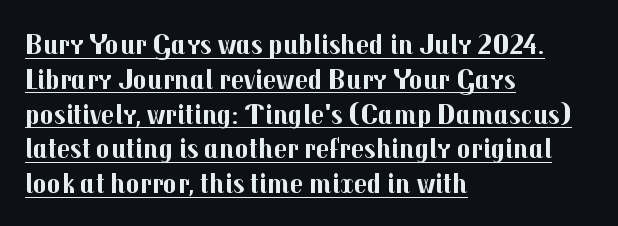
The image shows 29 px bold sans-serif type, upright; set left-aligned, line spacing 1.2x, normal letter spacing, underlined; medium stroke contrast and a medium x-height.
